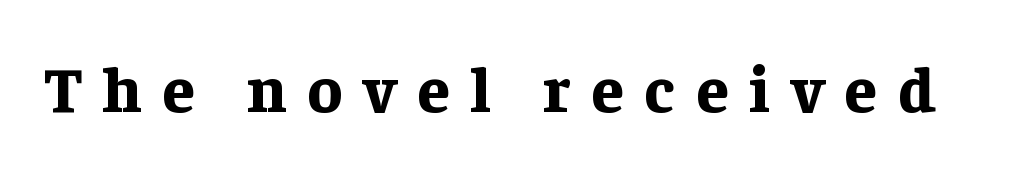
Is this a sans? No — the strokes have serifs. No italicization has been applied; the sample stays upright. The strokes are fattened all the way to bold. Display-style spreading of the glyphs; the letterfit is very open. Check the space under the baseline: it is left empty. The face used here is proportionally spaced, like ordinary book or web type.
